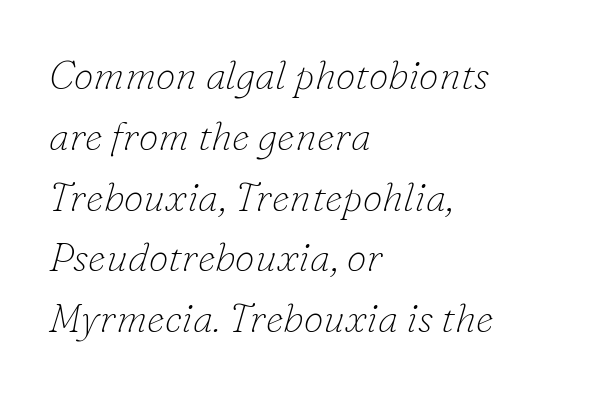
{"serif": "yes", "italic": "yes", "lean": "right", "slant_degrees": 16, "bold": "no", "weight": "thin", "width": "normal", "stroke_contrast": "low", "x_height": "small", "monospaced": "no", "underline": "no", "align": "left", "line_spacing": "normal", "line_spacing_ratio": 1.52, "letter_spacing": "normal", "letter_spacing_em": 0.0, "glyph_px": 40}
